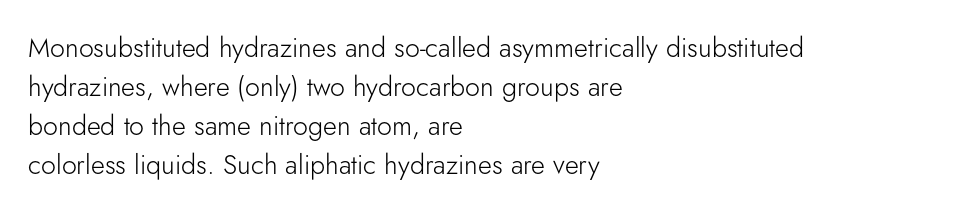
The image shows 27 px text type, upright; set left-aligned, normal line spacing (1.45x), normal letter spacing, not underlined.
